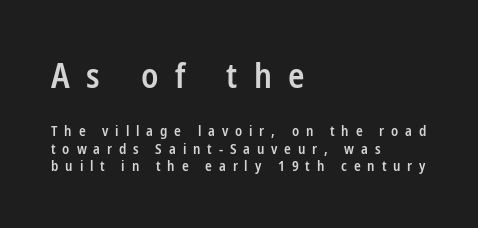
Q: Is the text bold? A: Semi-bold.
Q: Is the text italic (slanted)? A: No, it is upright.
Q: Is the typeface a serif or a sans-serif typeface? A: Sans-serif.
Q: Is the text underlined? A: No.
Q: How is the paragraph aligned? A: Left-aligned.
Q: Is the spacing between letters normal or unusually wide? A: Unusually wide.
Q: Is the spacing between lines tight, normal or loose? A: Normal.
Q: Which block of text is set in a larger size, the first (top) or the second (bottom)? A: The first (top) one.
Q: Width (condensed, normal, or wide)? A: Condensed.
Q: Stroke contrast? A: Low.
Q: x-height? A: Medium.
Q: Monospaced? A: No.
